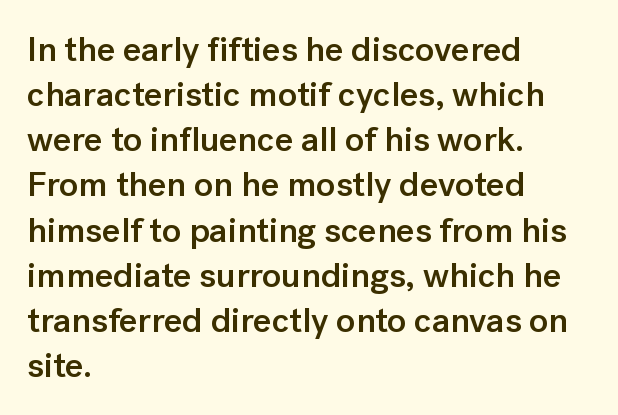
The image shows 35 px semibold sans-serif type, upright; set left-aligned, normal line spacing (1.29x), normal letter spacing, not underlined; low stroke contrast and a medium x-height.
